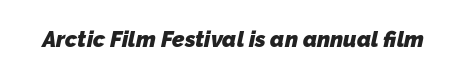
The image shows 22 px bold type; set normal letter spacing, not underlined.
